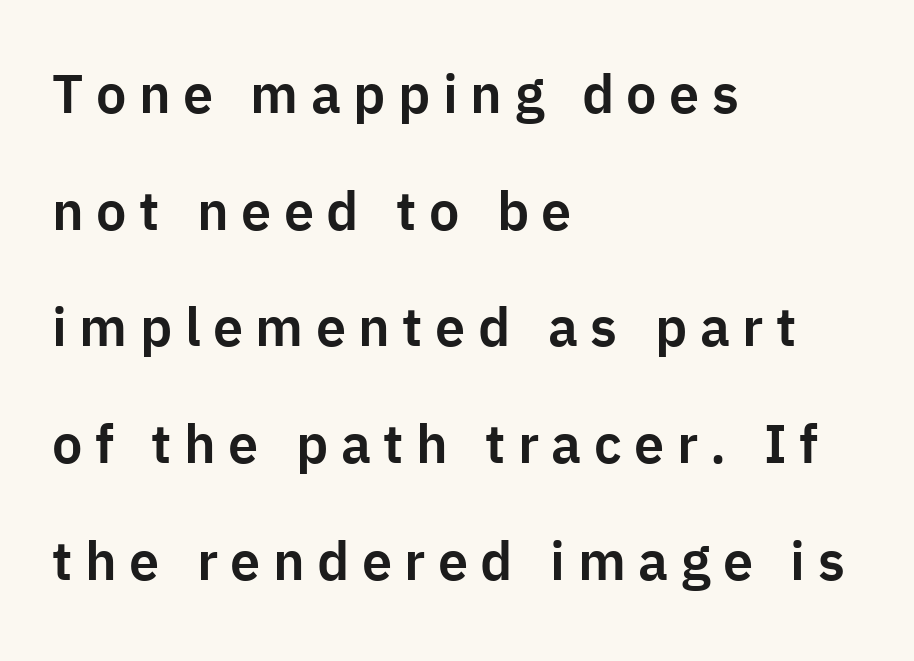
{"serif": "no", "italic": "no", "width": "normal", "stroke_contrast": "low", "x_height": "medium", "monospaced": "no", "underline": "no", "align": "left", "line_spacing": "loose", "line_spacing_ratio": 2.16, "letter_spacing": "wide", "letter_spacing_em": 0.23, "glyph_px": 54}
